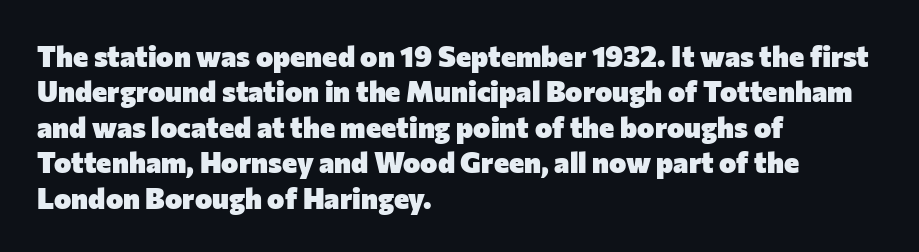
Typographically, this falls in the sans-serif category. Proportional: the letters do not fall into vertical columns. The space beneath each line is pristine and unruled. The rendering anchors every line to the left-hand side. The letters stand straight up with perfectly vertical stems.
